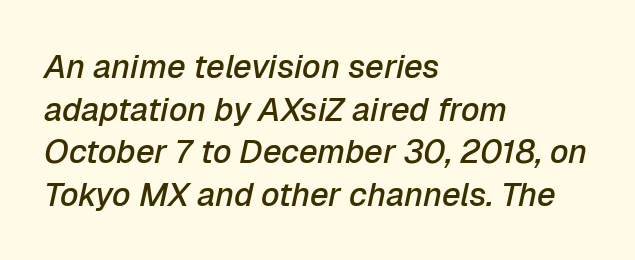
Is the type slanted? Yes — the strokes lean at a clear angle. This block has exactly the height ordinary leading produces. Default kerning and tracking; the words read as compact shapes. A somewhat darkened texture: the type is semibold rather than bold.
